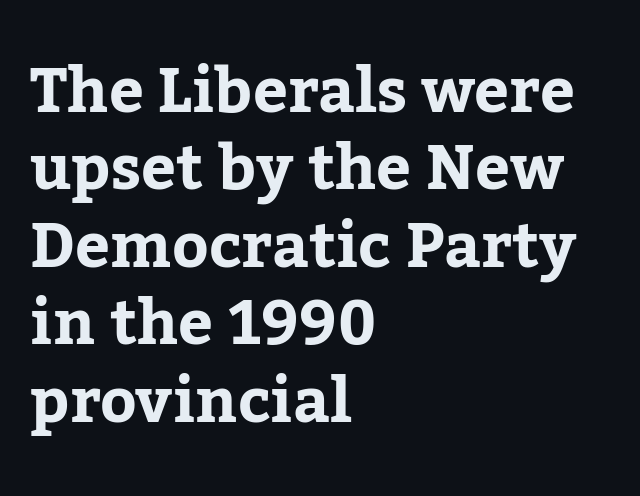
{"serif": "yes", "italic": "no", "width": "normal", "stroke_contrast": "low", "x_height": "medium", "monospaced": "no", "underline": "no", "align": "left", "line_spacing": "normal", "line_spacing_ratio": 1.25, "letter_spacing": "normal", "letter_spacing_em": 0.0, "glyph_px": 62}
